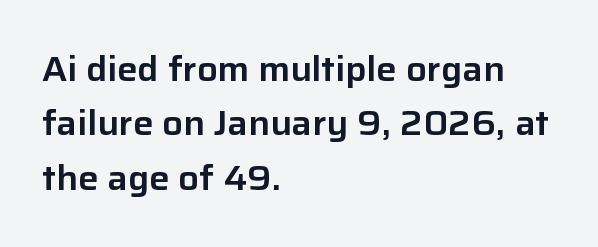
Q: Is the text italic (slanted)? A: No, it is upright.
Q: Is the typeface a serif or a sans-serif typeface? A: Sans-serif.
Q: Is the text underlined? A: No.
Q: How is the paragraph aligned? A: Left-aligned.
Q: Is the spacing between letters normal or unusually wide? A: Normal.
Q: Is the spacing between lines tight, normal or loose? A: Normal.
Q: Width (condensed, normal, or wide)? A: Normal.
Q: Stroke contrast? A: Low.
Q: x-height? A: Medium.
Q: Monospaced? A: No.
